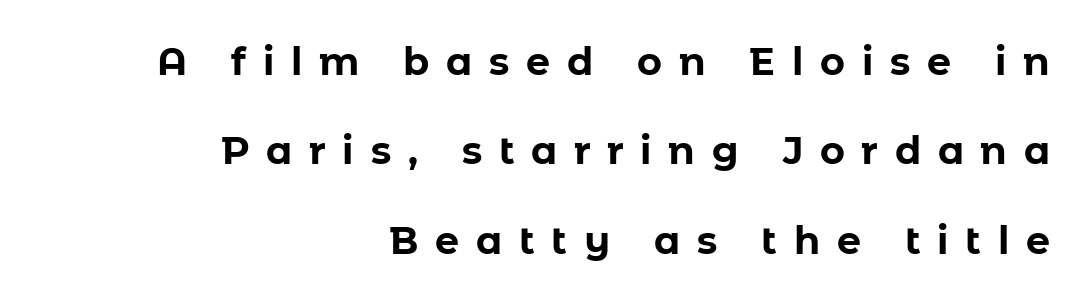
The strip under each line holds only bare page. When letters stand straight like this, we call the style roman or upright. Chunky letters — that's bold for sure. The face used here is a sans, in the tradition of grotesques and geometrics. You could only call the tracking loose — the letters float apart. Vertically, the passage feels expansive, rows floating well apart.
